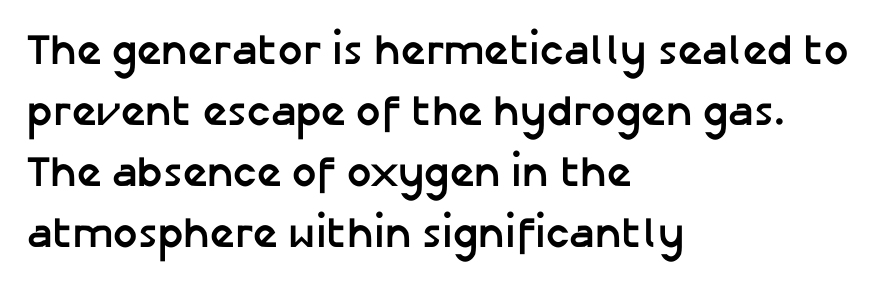
{"serif": "no", "italic": "no", "bold": "yes", "weight": "semibold", "width": "normal", "stroke_contrast": "low", "x_height": "medium", "monospaced": "no", "underline": "no", "align": "left", "line_spacing": "normal", "line_spacing_ratio": 1.42, "letter_spacing": "normal", "letter_spacing_em": 0.0, "glyph_px": 43}
